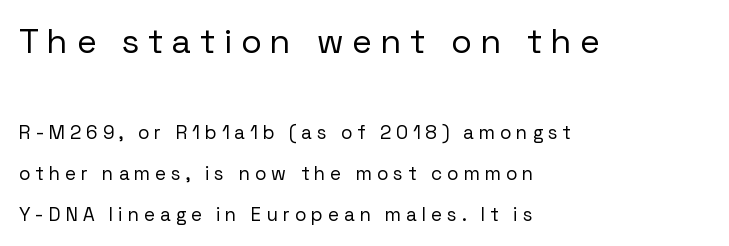
The image shows 34 px regular-weight sans-serif type, upright; set left-aligned, loose line spacing (2.16x), unusually wide letter spacing (+0.27 em), not underlined; the first (top) block is 1.79x larger; low stroke contrast and a medium x-height.
